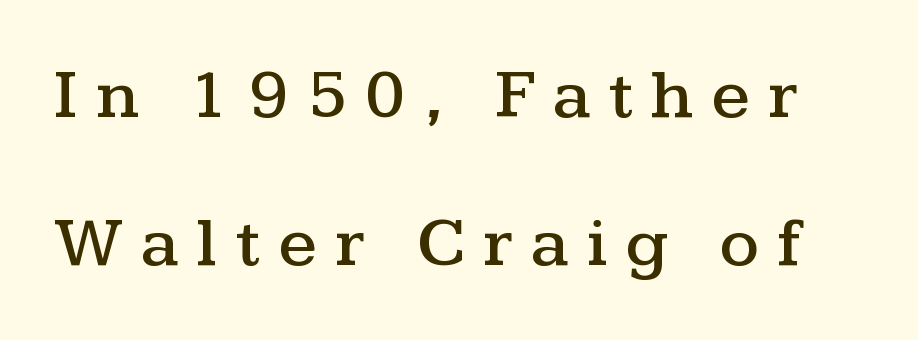
{"serif": "yes", "italic": "no", "width": "wide", "stroke_contrast": "medium", "x_height": "medium", "monospaced": "no", "underline": "no", "line_spacing": "loose", "line_spacing_ratio": 2.11, "letter_spacing": "wide", "letter_spacing_em": 0.26, "glyph_px": 70}
